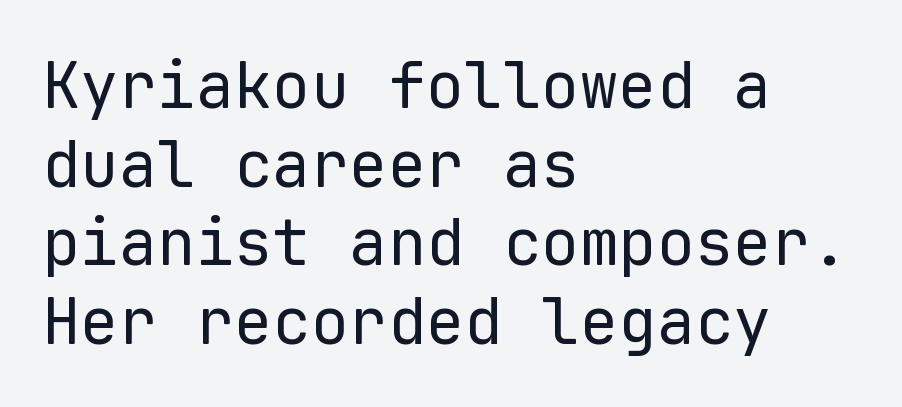
The rendering uses typewriter-style spacing with identical character cells. The paragraph has a hard left edge and a soft right edge. Underlining? Definitely not there. Do the letters lean? They stand straight.
